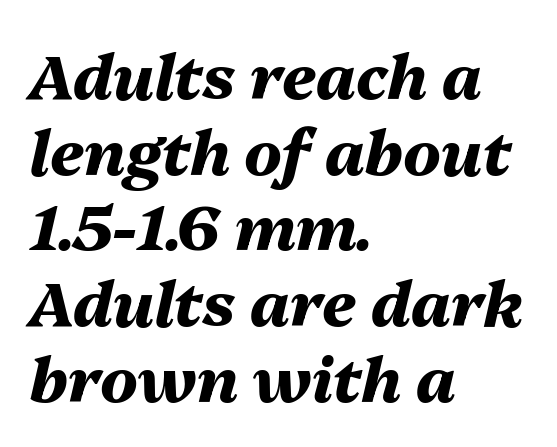
The image shows 62 px heavy type, italic (leaning right); set left-aligned, line spacing 1.22x, normal letter spacing, not underlined; medium stroke contrast and a medium x-height.
